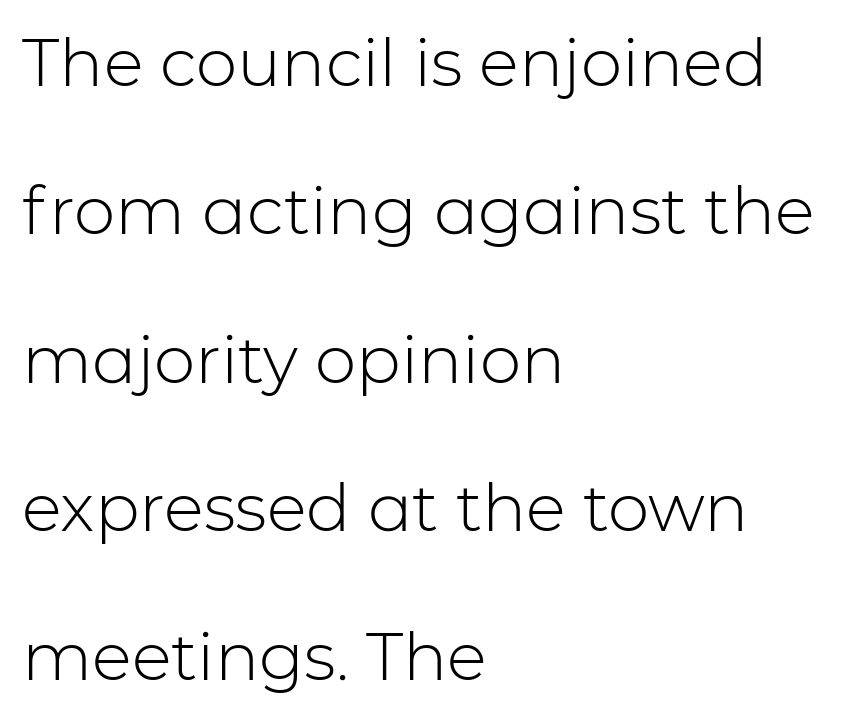
{"serif": "no", "italic": "no", "bold": "no", "weight": "light", "width": "normal", "stroke_contrast": "low", "x_height": "medium", "monospaced": "no", "underline": "no", "align": "left", "line_spacing": "loose", "line_spacing_ratio": 2.25, "letter_spacing": "normal", "letter_spacing_em": 0.0, "glyph_px": 66}
